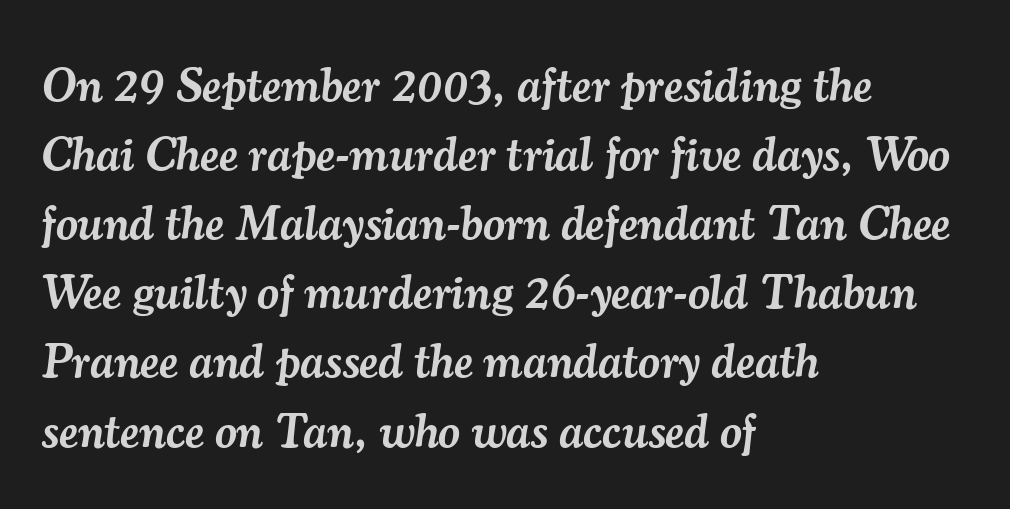
Reading down the column, the eye jumps a familiar distance to each next line. Would a proofreader flag this as italicized? Yes. The ragged edge is on the right, which tells us the setting is flush left. These lines keep a tight, regular rhythm from letter to letter. Its strokes are somewhat broadened, the hallmark of semibold type.
